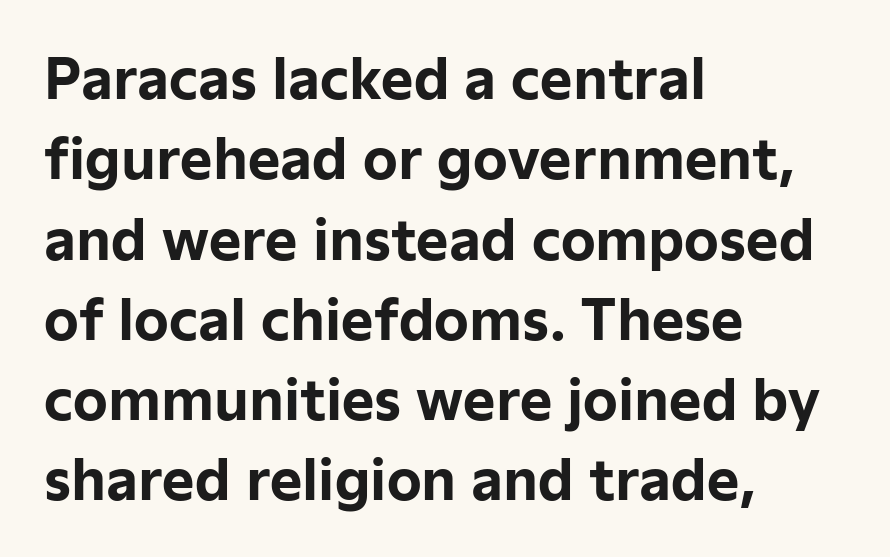
{"serif": "no", "italic": "no", "bold": "yes", "weight": "bold", "width": "normal", "stroke_contrast": "low", "x_height": "medium", "monospaced": "no", "underline": "no", "align": "left", "line_spacing": "normal", "line_spacing_ratio": 1.46, "letter_spacing": "normal", "letter_spacing_em": 0.0, "glyph_px": 55}
